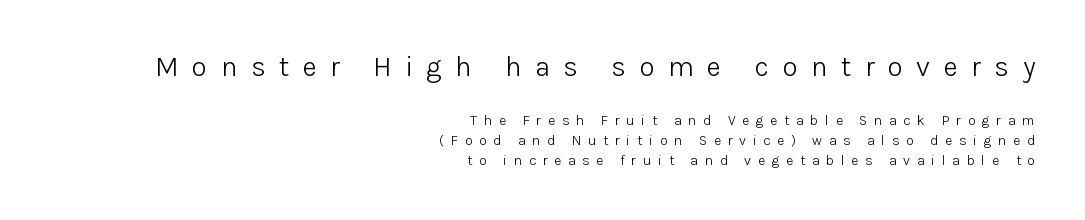
Look at the glyph heights: the upper group is clearly the bigger setting. Anything drawn beneath the words? Only blank space. The axis of the letterforms is exactly vertical. Teacher's note: observe the even right margin — that is flush-right alignment. Stem width sits at or under what a default text font uses.
